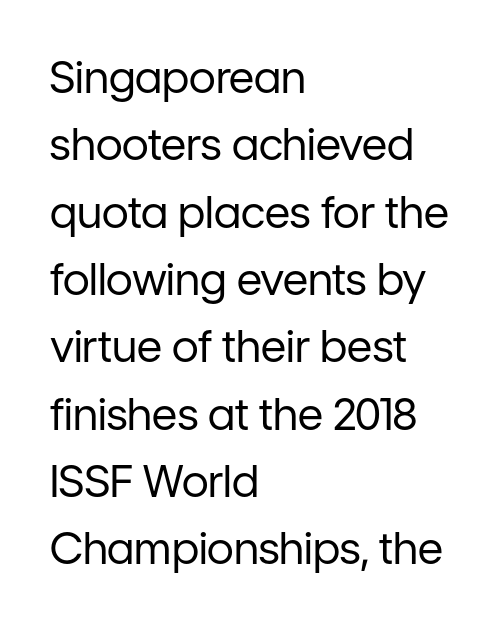
The image shows 44 px regular-weight sans-serif type, upright; set left-aligned, normal line spacing (1.53x), normal letter spacing, not underlined; low stroke contrast and a medium x-height.
